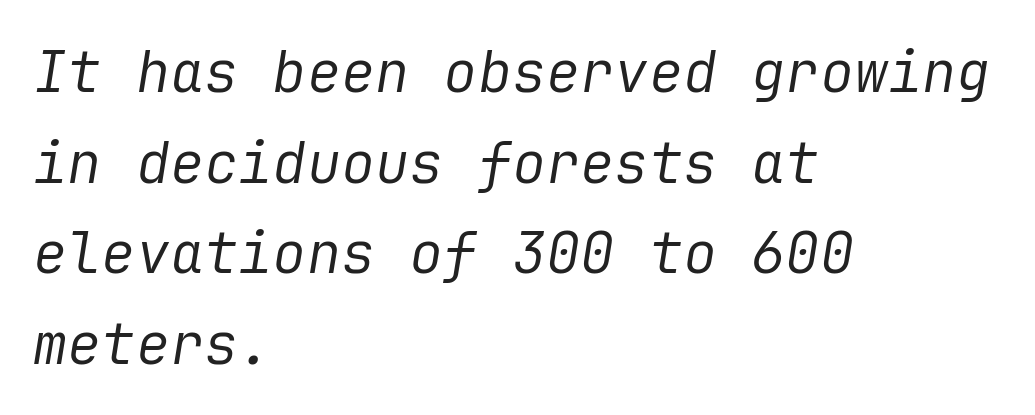
Q: Is the text bold? A: No.
Q: Is the text italic (slanted)? A: Yes, it leans right by about 9 degrees.
Q: Is the text underlined? A: No.
Q: How is the paragraph aligned? A: Left-aligned.
Q: Is the spacing between letters normal or unusually wide? A: Normal.
Q: Is the spacing between lines tight, normal or loose? A: Normal.
Q: Width (condensed, normal, or wide)? A: Normal.
Q: Stroke contrast? A: Low.
Q: x-height? A: Medium.
